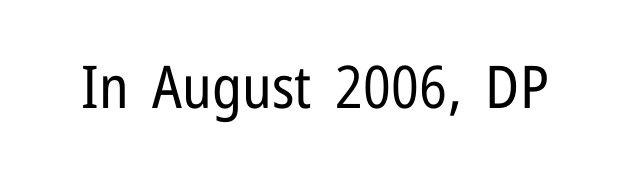
The baseline area is clear. Spacing between characters is what you'd get straight out of the box. Font category for this specimen: sans-serif. You could not count columns in this text — the font is proportionally spaced. Posture: vertical.
